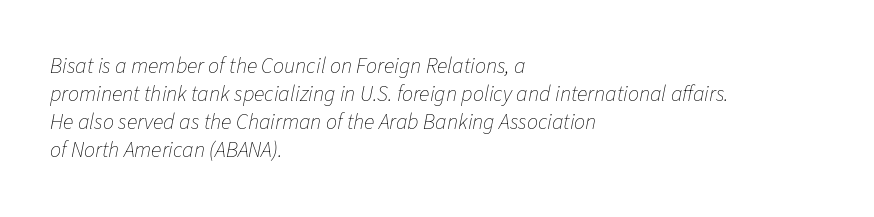
The whole block is typeset with a tilt. Glance below the letters and you will spot only blank space. Short note: letters normally spaced. Summary of vertical rhythm: regular, with standard interline spacing. Stems here are at most as thick as an everyday book face. The paragraph shown leans on its left margin.
